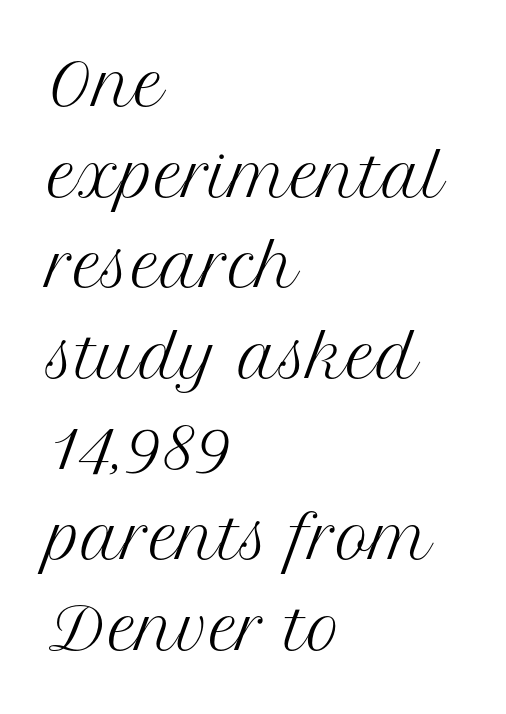
The characters are drawn with everyday or finer stroke widths. Default kerning and tracking; the words read as compact shapes. Compared with typical paragraphs, the rows here are spaced about the same. Letters rest on an invisible, unmarked baseline. The rag falls on the right side of this text block.
